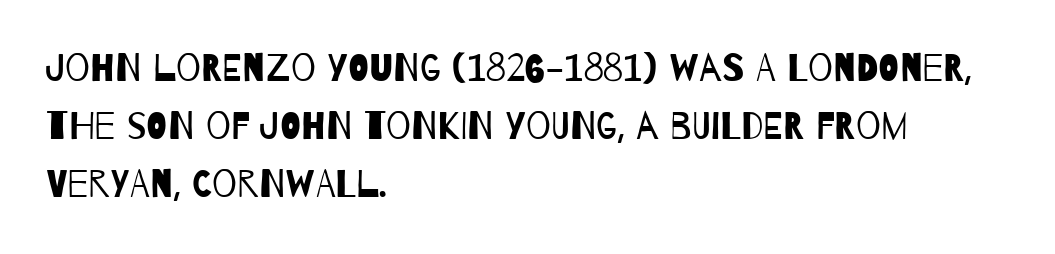
The image shows 39 px regular-weight, condensed sans-serif type; set left-aligned, normal line spacing (1.49x), normal letter spacing, not underlined; low stroke contrast and a large x-height.
